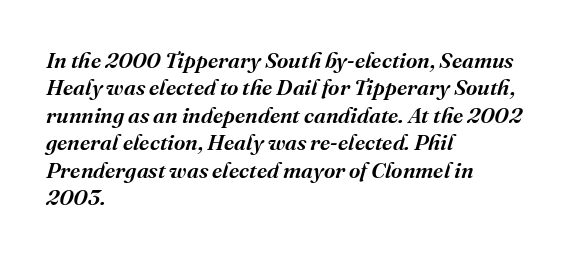
The image shows 22 px text type, italic (leaning right); set left-aligned, normal line spacing (1.25x), normal letter spacing, not underlined.
